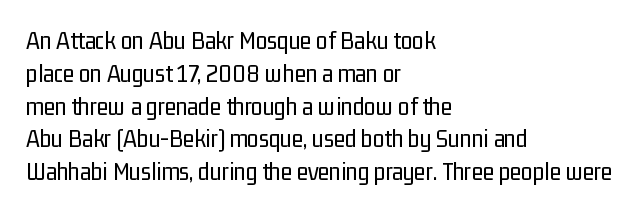
Q: Is the text bold? A: No.
Q: Is the text italic (slanted)? A: No, it is upright.
Q: Is the text underlined? A: No.
Q: How is the paragraph aligned? A: Left-aligned.
Q: Is the spacing between letters normal or unusually wide? A: Normal.
Q: Is the spacing between lines tight, normal or loose? A: Normal.
